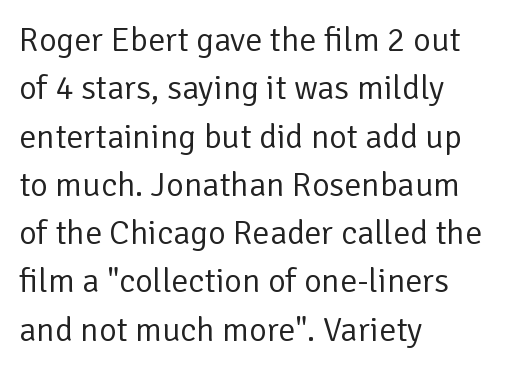
The image shows 34 px regular-weight sans-serif type, upright; set left-aligned, normal line spacing (1.42x), normal letter spacing, not underlined; low stroke contrast and a medium x-height.
